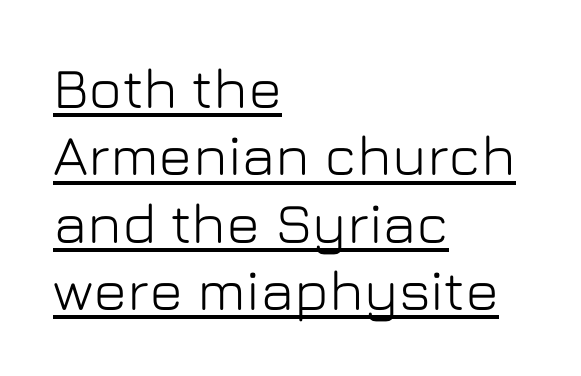
Layout note: lines flush left. Ascenders rise straight up at ninety degrees. Do the characters align in a grid? No, the font is proportional. Here the glyphs are tracked normally, forming tight word shapes.
